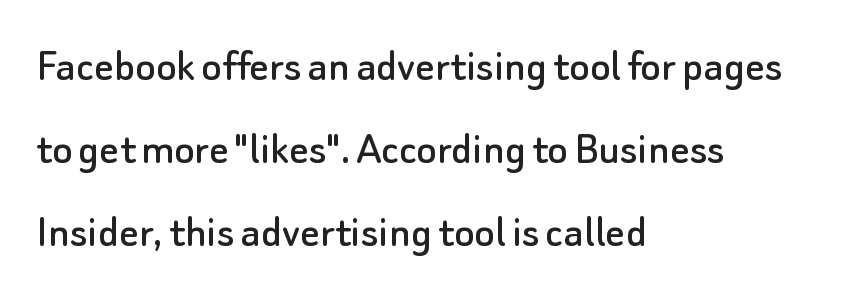
The image shows 48 px sans-serif type, upright; set left-aligned, line spacing 1.73x, normal letter spacing, not underlined; low stroke contrast and a small x-height.
